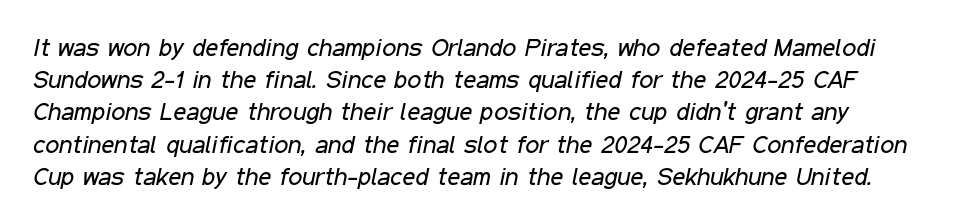
These lines are set flush left with a ragged right edge. The rendering uses a moderate line-height, typical for paragraphs. The line texture is even and compact thanks to regular tracking. Looking at the ascenders, they clearly lean. Anything drawn beneath the words? Only blank space. Nothing heavy about these letters — not bold at all.
